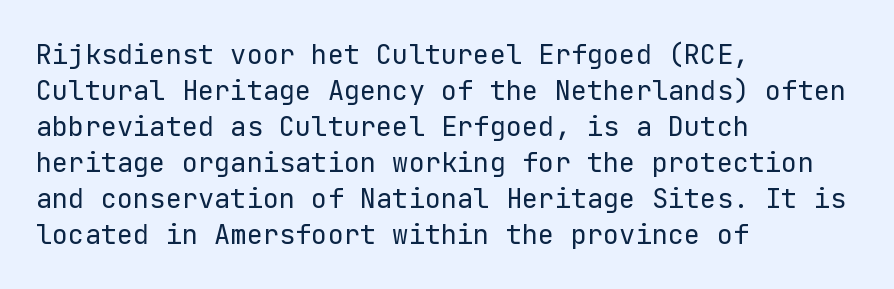
The image shows 27 px text type, upright; set left-aligned, normal line spacing (1.33x), normal letter spacing, not underlined.
